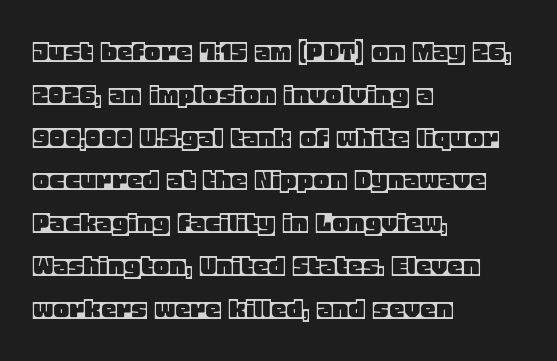
The image shows 31 px text type, upright; set left-aligned, normal line spacing (1.38x), normal letter spacing, not underlined; a large x-height.
